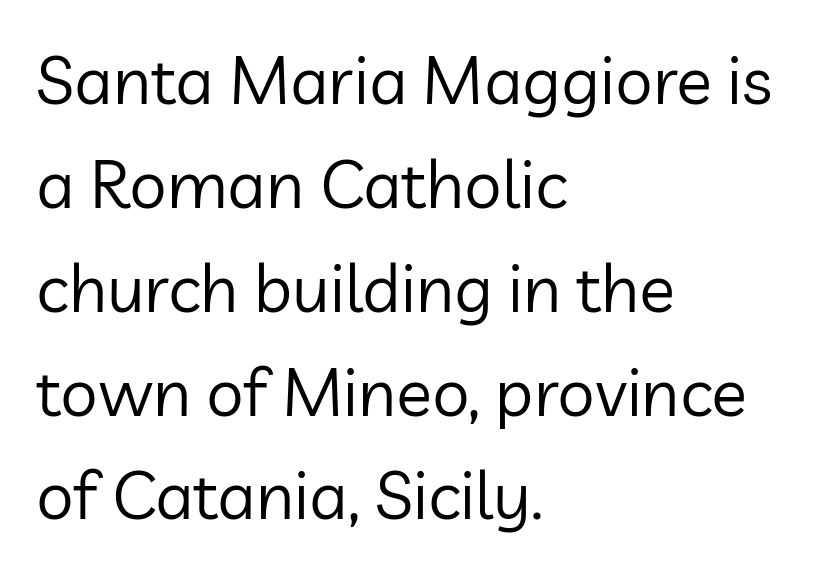
{"serif": "no", "italic": "no", "bold": "no", "weight": "regular", "width": "normal", "stroke_contrast": "low", "x_height": "medium", "monospaced": "no", "underline": "no", "align": "left", "line_spacing": "normal", "line_spacing_ratio": 1.55, "letter_spacing": "normal", "letter_spacing_em": 0.0, "glyph_px": 67}
